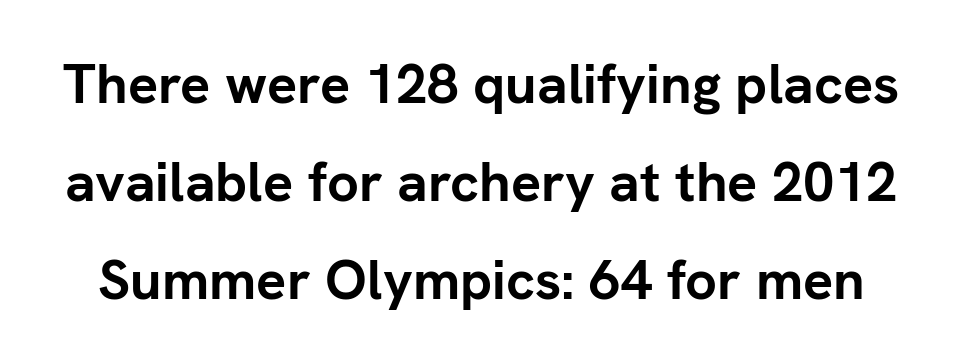
The image shows 56 px semibold sans-serif type, upright; set line spacing 1.75x, normal letter spacing, not underlined; low stroke contrast and a medium x-height.
